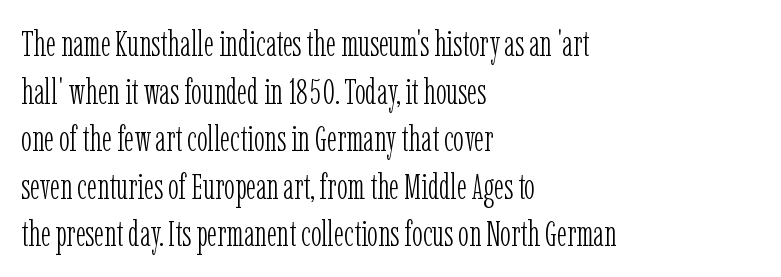
The image shows 36 px light, condensed serif type, upright; set left-aligned, normal line spacing (1.32x), normal letter spacing, not underlined; low stroke contrast and a medium x-height.
